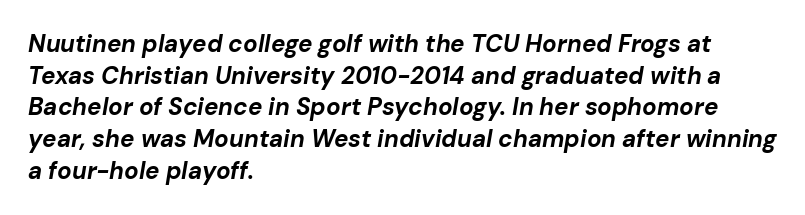
{"italic": "yes", "lean": "right", "slant_degrees": 10, "bold": "yes", "underline": "no", "align": "left", "line_spacing": "normal", "line_spacing_ratio": 1.32, "letter_spacing": "normal", "letter_spacing_em": 0.0, "glyph_px": 24}
